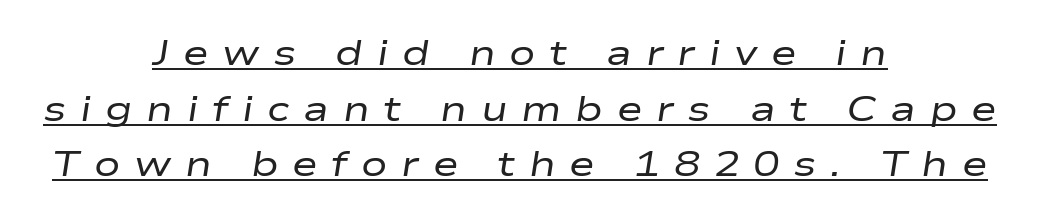
Q: Is the text bold? A: No.
Q: Is the text italic (slanted)? A: Yes, it leans right by about 9 degrees.
Q: Is the text underlined? A: Yes.
Q: How is the paragraph aligned? A: Centered.
Q: Is the spacing between letters normal or unusually wide? A: Unusually wide.
Q: Is the spacing between lines tight, normal or loose? A: Normal.
Q: Width (condensed, normal, or wide)? A: Wide.
Q: Stroke contrast? A: Low.
Q: x-height? A: Medium.
Q: Monospaced? A: No.
